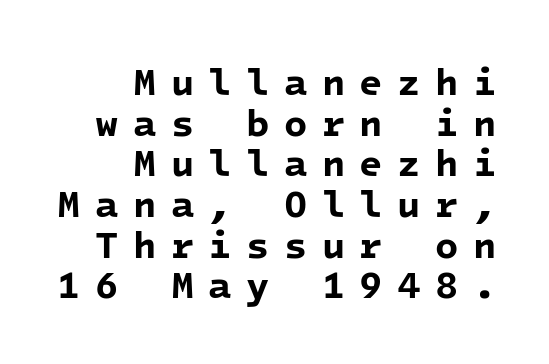
The gap between lines stays unmarked. The glyphs have the mass of a bold cut. Type style note: lacks serifs. Reading down the column, the eye jumps only a short way to each next line. The type is letterspaced generously, with wide tracking.
